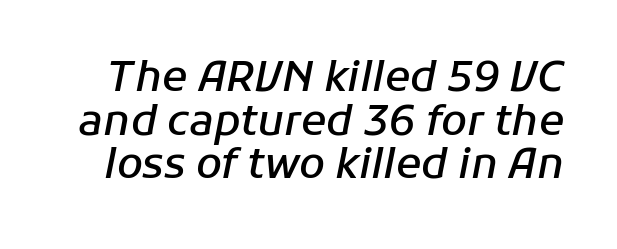
{"italic": "yes", "lean": "right", "slant_degrees": 11, "bold": "semi", "weight": "semibold", "width": "normal", "stroke_contrast": "low", "x_height": "medium", "monospaced": "no", "underline": "no", "line_spacing": "tight", "line_spacing_ratio": 1.04, "letter_spacing": "normal", "letter_spacing_em": 0.0, "glyph_px": 42}
